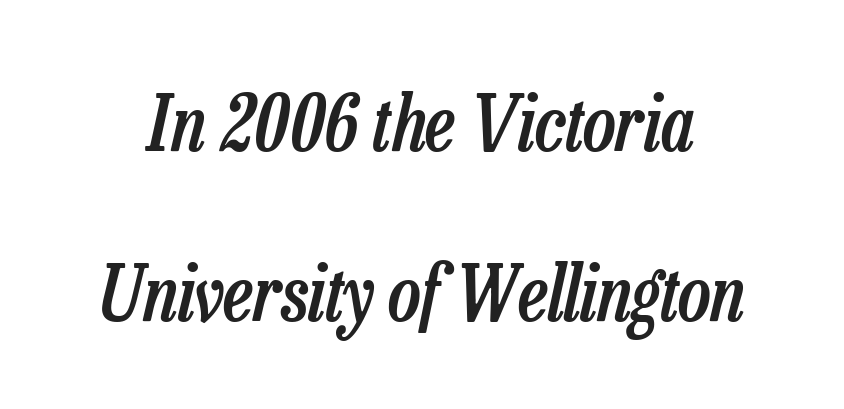
The image shows 77 px semibold, condensed type, italic (leaning right); set loose line spacing (2.21x), normal letter spacing, not underlined; low stroke contrast and a medium x-height.
